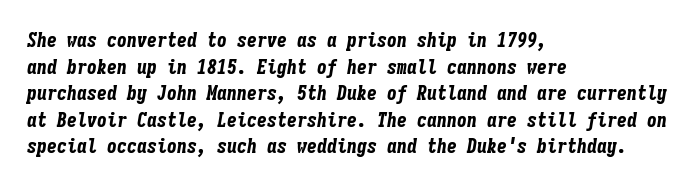
The image shows 20 px bold type, italic (leaning right); set left-aligned, normal line spacing (1.33x), normal letter spacing, not underlined.
